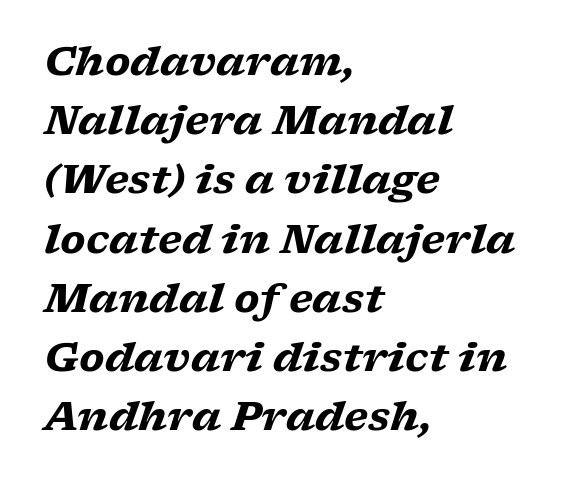
Q: Is the text bold? A: Yes.
Q: Is the text italic (slanted)? A: Yes, it leans right by about 17 degrees.
Q: Is the typeface a serif or a sans-serif typeface? A: Serif.
Q: Is the text underlined? A: No.
Q: How is the paragraph aligned? A: Left-aligned.
Q: Is the spacing between letters normal or unusually wide? A: Normal.
Q: Is the spacing between lines tight, normal or loose? A: Normal.
Q: Width (condensed, normal, or wide)? A: Wide.
Q: Stroke contrast? A: Low.
Q: x-height? A: Medium.
Q: Monospaced? A: No.
